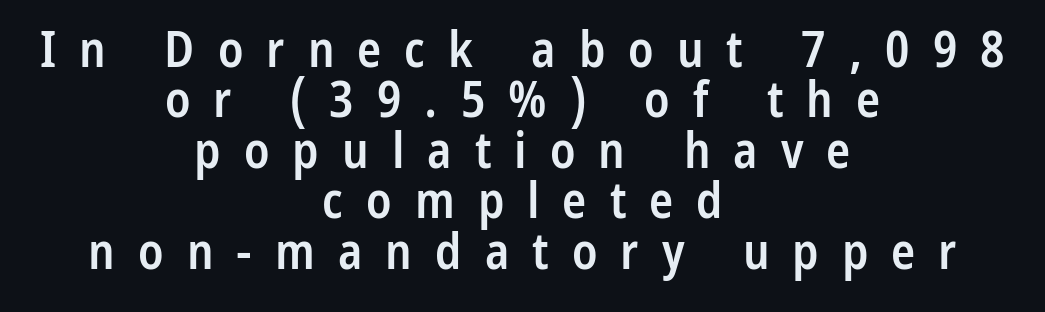
The image shows 50 px semibold, condensed sans-serif type, upright; set centered, tight line spacing (1.01x), unusually wide letter spacing (+0.46 em), not underlined; low stroke contrast and a medium x-height.
